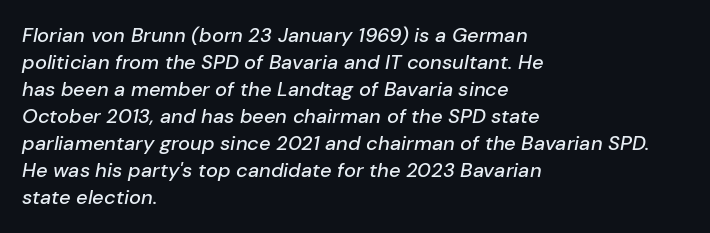
Each row of text sits above clean, open space. Compared with typical paragraphs, the rows here are spaced about the same. Notice how the passage keeps a crisp vertical edge on the left only. Style check: oblique.
